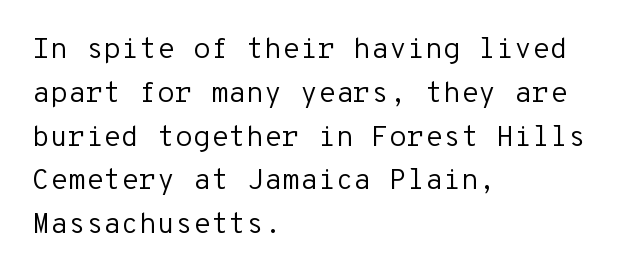
Q: Is the text bold? A: No.
Q: Is the text italic (slanted)? A: No, it is upright.
Q: Is the typeface a serif or a sans-serif typeface? A: Sans-serif.
Q: Is the text underlined? A: No.
Q: How is the paragraph aligned? A: Left-aligned.
Q: Is the spacing between letters normal or unusually wide? A: Normal.
Q: Is the spacing between lines tight, normal or loose? A: Normal.
Q: Width (condensed, normal, or wide)? A: Normal.
Q: Stroke contrast? A: Low.
Q: x-height? A: Medium.
Q: Monospaced? A: Yes.
